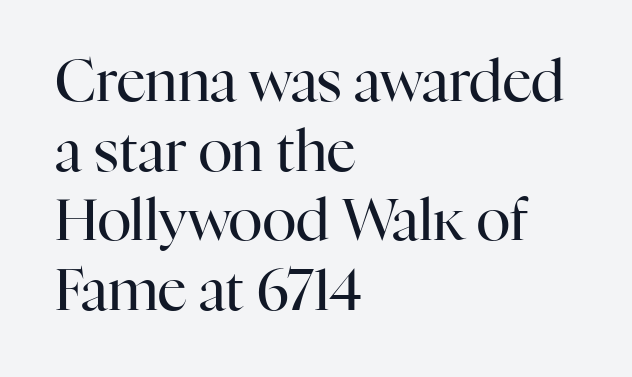
{"serif": "yes", "italic": "no", "bold": "no", "weight": "regular", "width": "normal", "stroke_contrast": "high", "x_height": "medium", "monospaced": "no", "underline": "no", "align": "left", "line_spacing_ratio": 1.22, "letter_spacing": "normal", "letter_spacing_em": 0.0, "glyph_px": 57}
